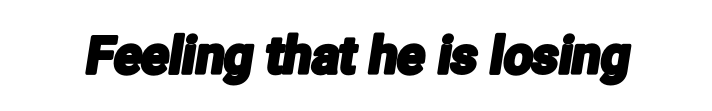
Each letter keeps its own natural width here, so spacing adapts to shape. The type family on display is of the sans-serif kind. Tracking here is standard; glyphs follow each other at the usual distance. Type without underlining.
